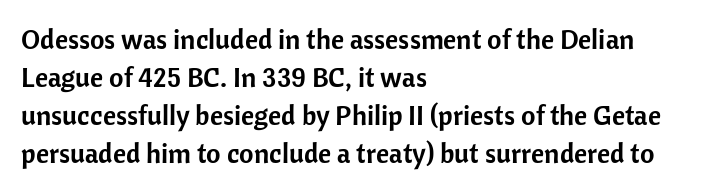
{"serif": "no", "italic": "no", "width": "normal", "stroke_contrast": "low", "x_height": "medium", "monospaced": "no", "underline": "no", "align": "left", "line_spacing": "normal", "line_spacing_ratio": 1.36, "letter_spacing": "normal", "letter_spacing_em": 0.0, "glyph_px": 28}
